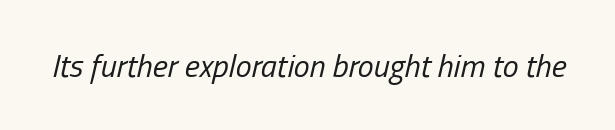
A quiet, ordinary-to-light weight characterises the typeface. Check under the words: just untouched page. Designer's note — italics engaged. Between one letter and the next there's only the usual sliver of space. The letters advance in unequal steps, a hallmark of proportional type.
